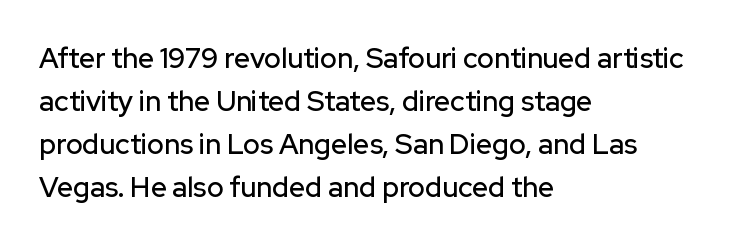
{"serif": "no", "italic": "no", "width": "normal", "stroke_contrast": "low", "x_height": "medium", "monospaced": "no", "underline": "no", "align": "left", "line_spacing": "normal", "line_spacing_ratio": 1.53, "letter_spacing": "normal", "letter_spacing_em": 0.0, "glyph_px": 28}
